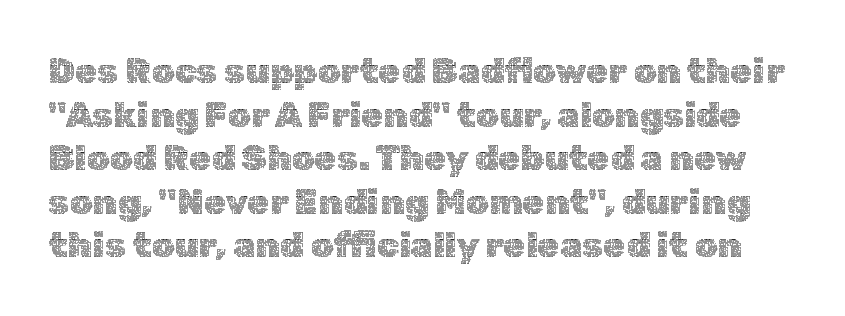
{"italic": "no", "bold": "no", "weight": "thin", "width": "normal", "x_height": "medium", "monospaced": "no", "underline": "no", "line_spacing_ratio": 1.21, "letter_spacing": "normal", "letter_spacing_em": 0.0, "glyph_px": 36}
